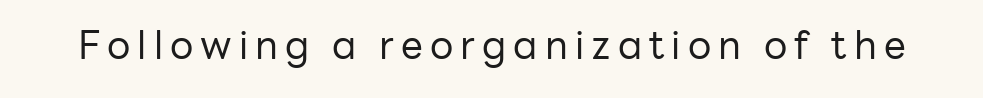
The image shows 39 px regular-weight sans-serif type, upright; set not underlined; low stroke contrast and a medium x-height.
